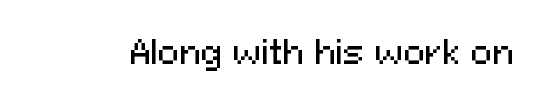
Tall strokes in this sample are plumb rather than angled. Does the type have serifs? No, each stem ends abruptly. Nobody drew a line under any word here. Note the varied advance widths — an 'i' is clearly narrower than an 'm'.
